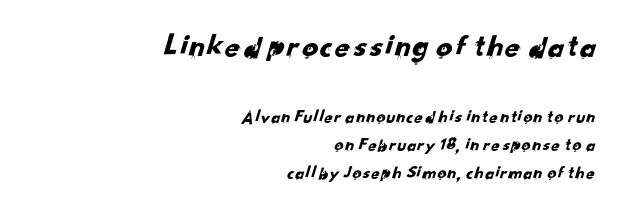
The image shows 32 px sans-serif type; set right-aligned, normal line spacing (1.57x), normal letter spacing, not underlined; the first (top) block is 1.78x larger; low stroke contrast and a small x-height.
